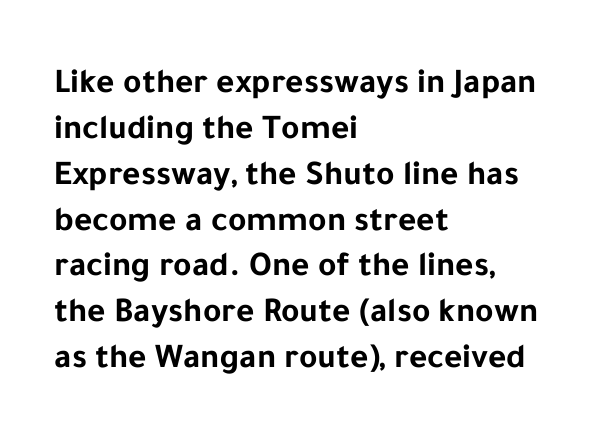
The image shows 35 px bold sans-serif type, upright; set left-aligned, normal line spacing (1.31x), normal letter spacing, not underlined; low stroke contrast and a medium x-height.
